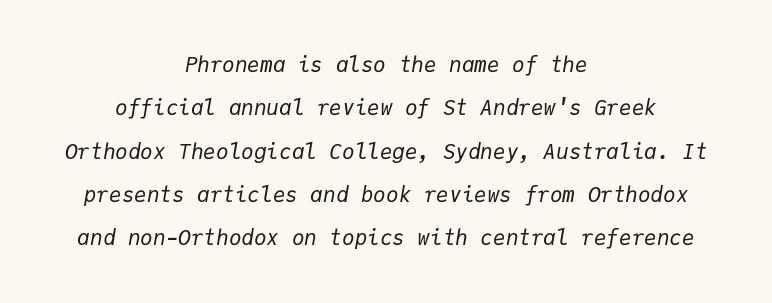
The image shows 21 px text type, italic (leaning right); set centered, loose line spacing (2.06x), normal letter spacing, not underlined.
